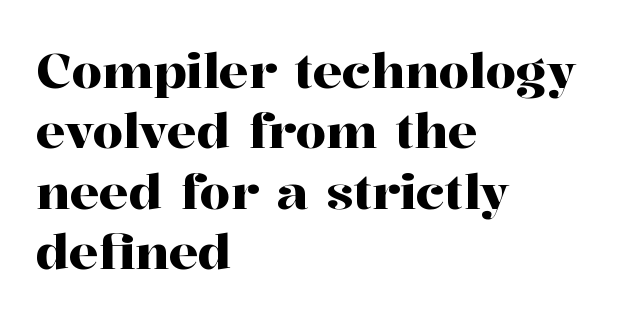
Q: Is the text italic (slanted)? A: No, it is upright.
Q: Is the typeface a serif or a sans-serif typeface? A: Serif.
Q: Is the text underlined? A: No.
Q: How is the paragraph aligned? A: Left-aligned.
Q: Is the spacing between letters normal or unusually wide? A: Normal.
Q: Width (condensed, normal, or wide)? A: Normal.
Q: Stroke contrast? A: High.
Q: x-height? A: Medium.
Q: Monospaced? A: No.
